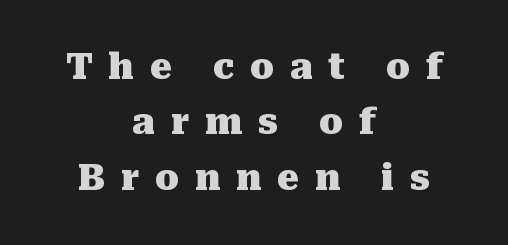
You can tell from the footed stems that serif type was used. Character widths vary here, with narrow letters taking less room than wide ones. Teacher's note: observe the equal gaps on both sides — that is centered alignment. Does the weight exceed regular? Yes, all the way to bold.
